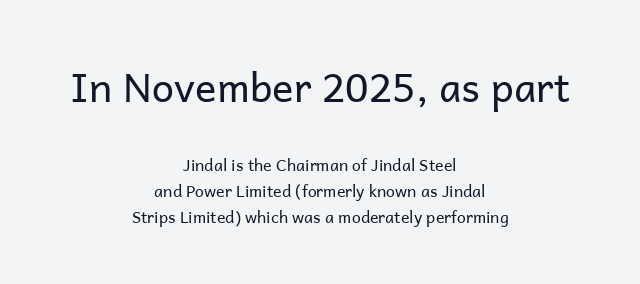
Neither beginnings nor endings align; midpoints do. Grotesque or geometric, the face here clearly has no serifs. The lines sit at an ordinary, default distance from one another. This is not heavy type; no bold has been used.
